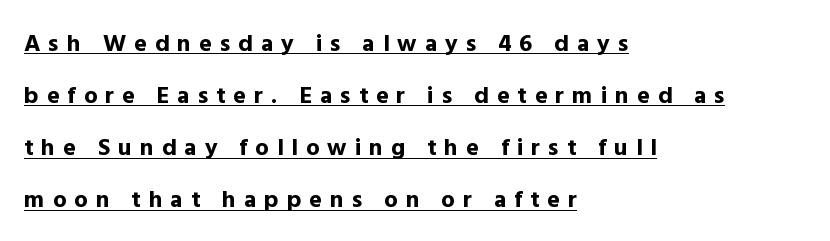
Does the leading feel generous? Absolutely, it's lavish. A rule runs beneath these lines of type. Casual observation: everything's shoved over to the left. The tracking jumps out immediately: characters are airy and widely separated. Summary of weight: heavy, a full bold.
